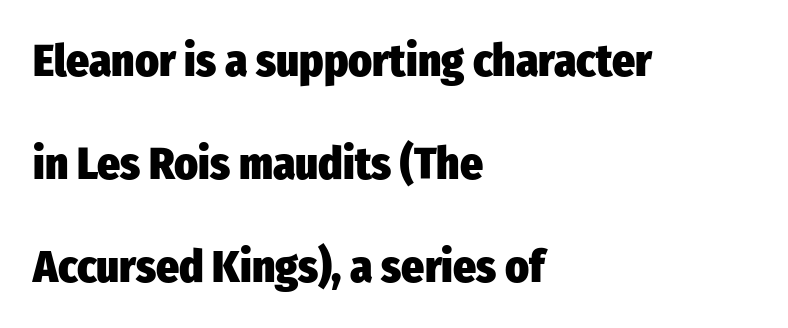
Q: Is the text bold? A: Yes.
Q: Is the text italic (slanted)? A: No, it is upright.
Q: Is the typeface a serif or a sans-serif typeface? A: Sans-serif.
Q: Is the text underlined? A: No.
Q: How is the paragraph aligned? A: Left-aligned.
Q: Is the spacing between letters normal or unusually wide? A: Normal.
Q: Is the spacing between lines tight, normal or loose? A: Loose.
Q: Width (condensed, normal, or wide)? A: Condensed.
Q: Stroke contrast? A: Low.
Q: x-height? A: Medium.
Q: Monospaced? A: No.
